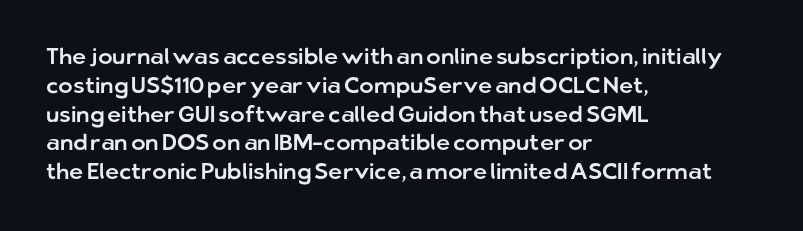
The image shows 22 px text type, upright; set left-aligned, normal line spacing (1.31x), normal letter spacing, not underlined.
